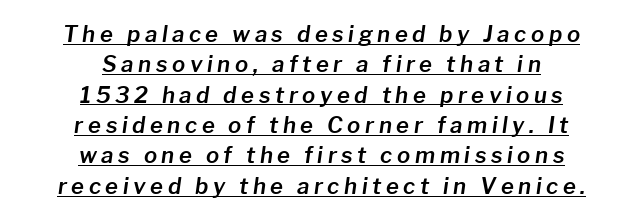
{"italic": "yes", "lean": "right", "slant_degrees": 8, "underline": "yes", "align": "center", "line_spacing": "normal", "line_spacing_ratio": 1.38, "letter_spacing": "wide", "letter_spacing_em": 0.21, "glyph_px": 22}
